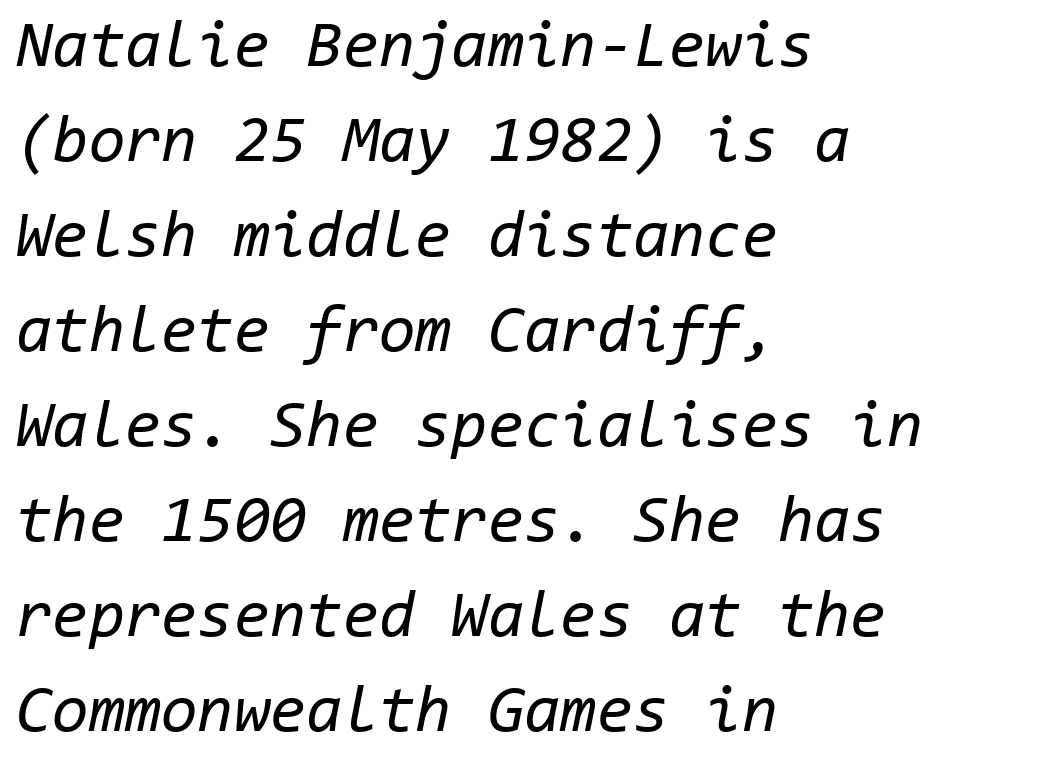
The image shows 66 px regular-weight type, italic (leaning right), monospaced; set left-aligned, normal line spacing (1.44x), normal letter spacing, not underlined; low stroke contrast and a medium x-height.
